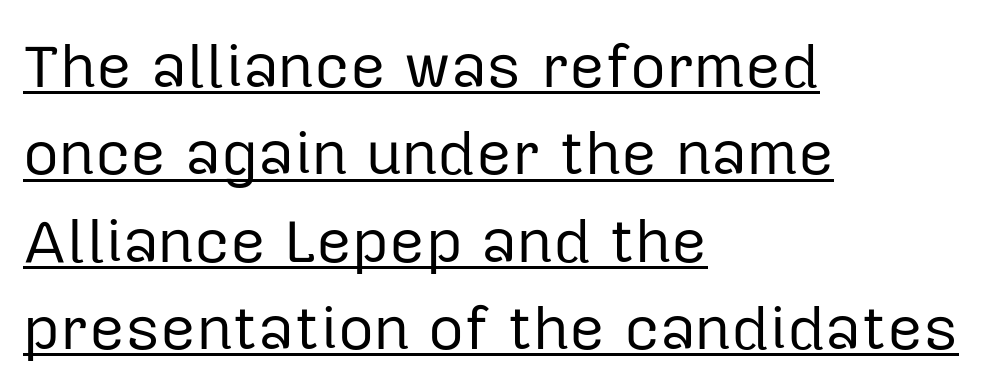
The image shows 62 px regular-weight sans-serif type, upright; set left-aligned, normal line spacing (1.41x), normal letter spacing, underlined; low stroke contrast and a medium x-height.
